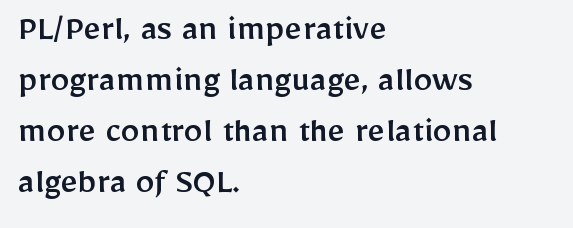
The image shows 38 px sans-serif type, upright; set left-aligned, normal line spacing (1.34x), normal letter spacing, not underlined; low stroke contrast and a medium x-height.
